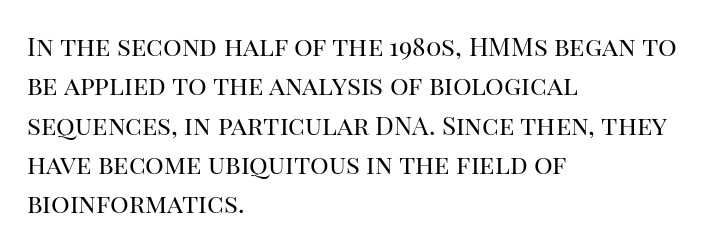
{"italic": "no", "bold": "no", "underline": "no", "align": "left", "line_spacing": "normal", "line_spacing_ratio": 1.51, "letter_spacing": "normal", "letter_spacing_em": 0.0, "glyph_px": 26}
